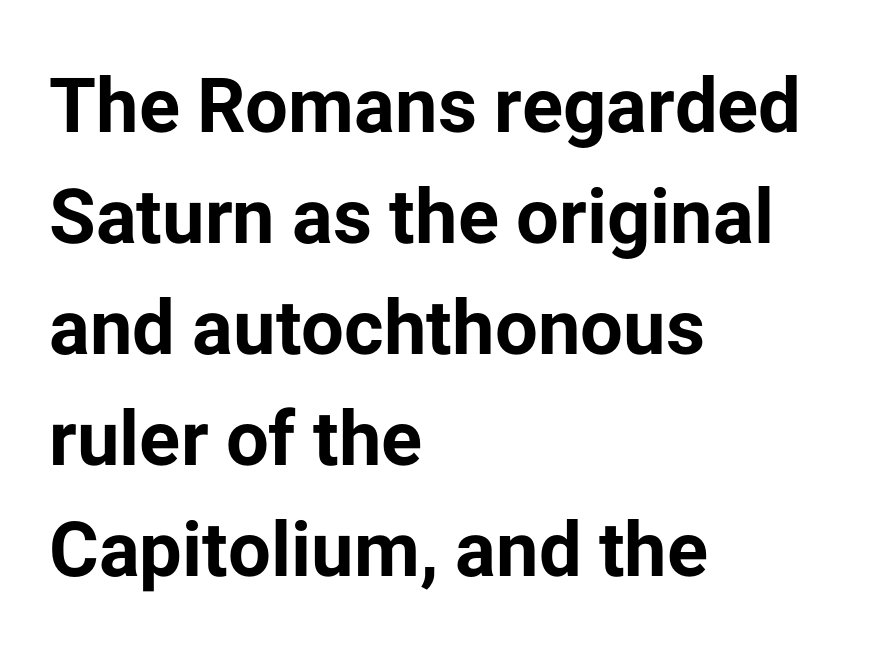
{"serif": "no", "italic": "no", "bold": "yes", "weight": "bold", "width": "normal", "stroke_contrast": "low", "x_height": "medium", "monospaced": "no", "underline": "no", "align": "left", "line_spacing": "normal", "line_spacing_ratio": 1.46, "letter_spacing": "normal", "letter_spacing_em": 0.0, "glyph_px": 76}
